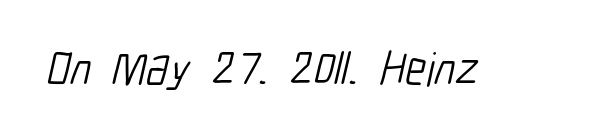
The image shows 47 px light, condensed sans-serif type; set normal letter spacing, not underlined; low stroke contrast and a medium x-height.
